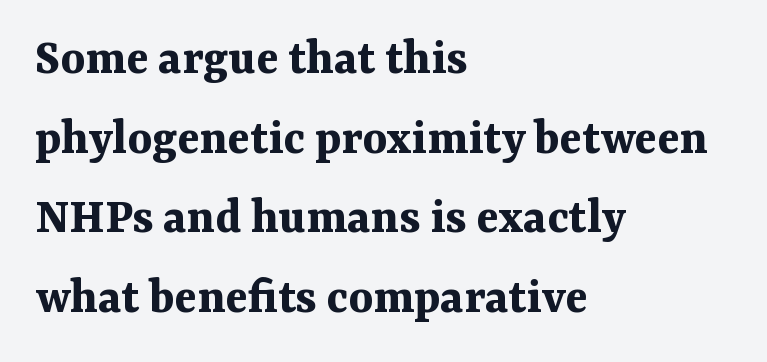
The image shows 52 px bold serif type, upright; set left-aligned, normal line spacing (1.53x), normal letter spacing, not underlined; medium stroke contrast and a medium x-height.
